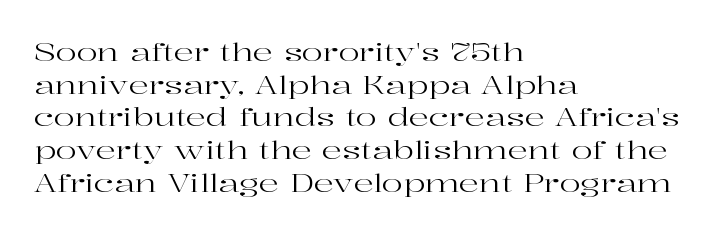
The image shows 25 px text type, upright; set left-aligned, normal line spacing (1.31x), normal letter spacing, not underlined.
